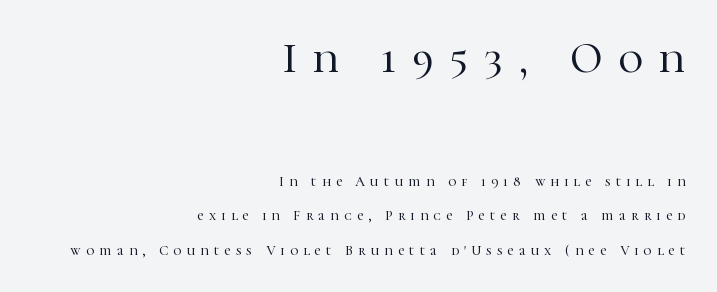
Each row of text sits above clean, open space. Character size in the leading block exceeds that of the trailing block. Between one letter and the next there's a generous, obvious gap. Italic: no, the glyphs are upright roman. Line endings align vertically; line beginnings do not.
